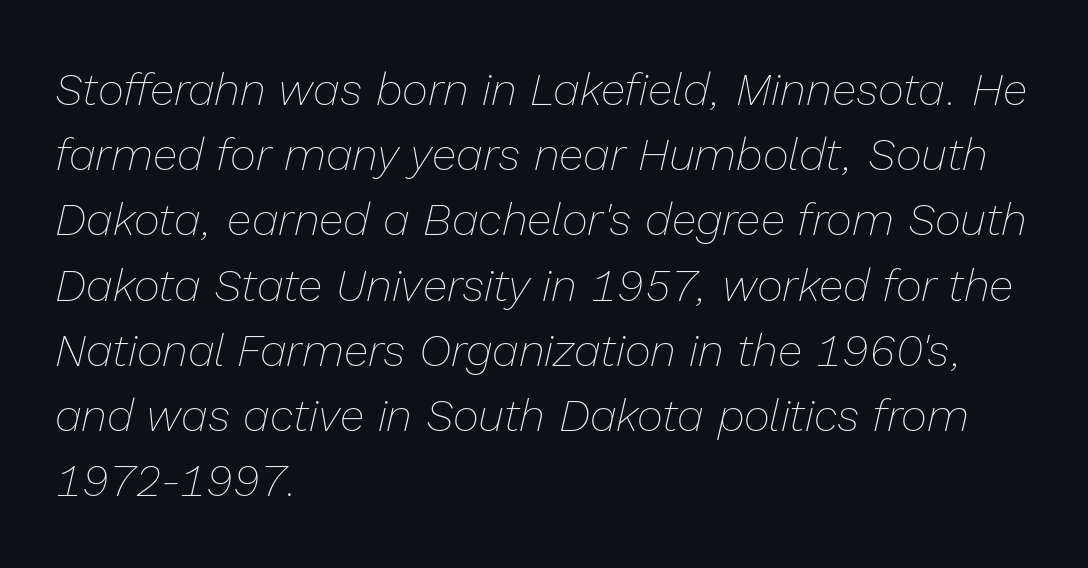
Designer's note — italics engaged. A bare baseline throughout the passage. Horizontal alignment here is leftward, the default for most running prose. Is this a heavy cut? Hardly; it is regular or lighter. Each letter keeps its own natural width here, so spacing adapts to shape. Evenly set lines give the paragraph a standard silhouette.
